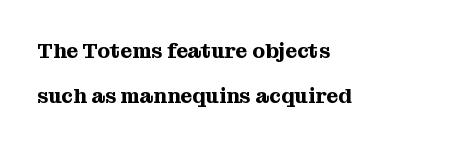
Q: Is the text italic (slanted)? A: No, it is upright.
Q: Is the text underlined? A: No.
Q: How is the paragraph aligned? A: Left-aligned.
Q: Is the spacing between letters normal or unusually wide? A: Normal.
Q: Is the spacing between lines tight, normal or loose? A: Loose.
